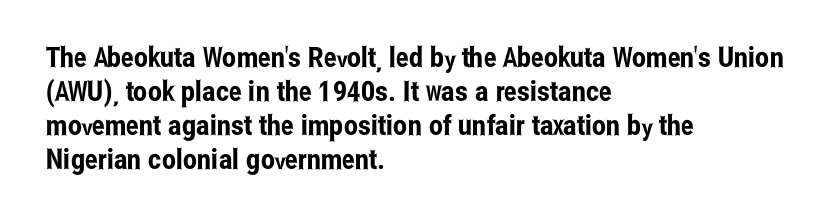
This rendering employs a face without finishing strokes, i.e., a sans-serif. Notice how the passage keeps a crisp vertical edge on the left only. Descenders hang freely into open space. The letterforms sit shoulder to shoulder at normal distance. Is this a fixed-width face? No — the glyphs have proportional, varying widths.
